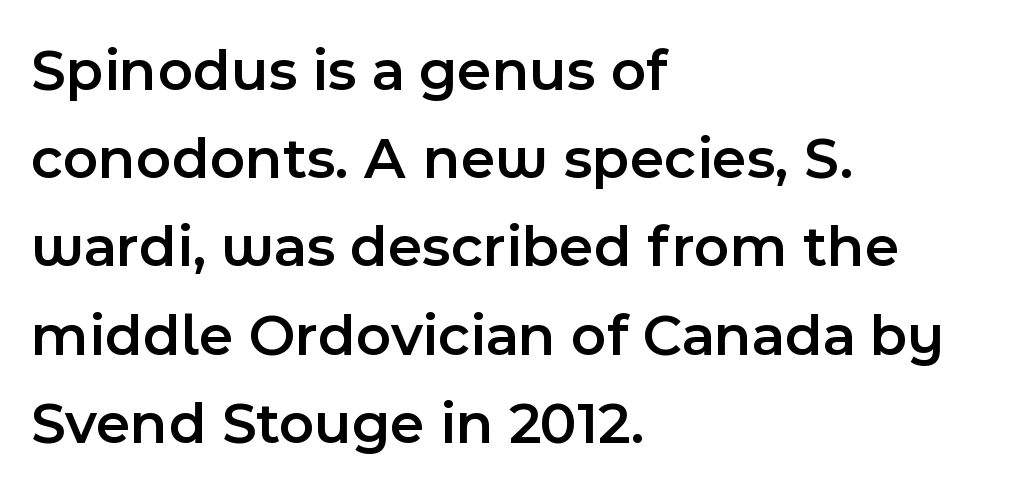
Nothing sits at the stroke ends, so this counts as sans-serif. This is roman type, the default non-slanted kind. The passage shown has conventional tracking throughout. Alignment: flush left. Vertical spacing — default.
